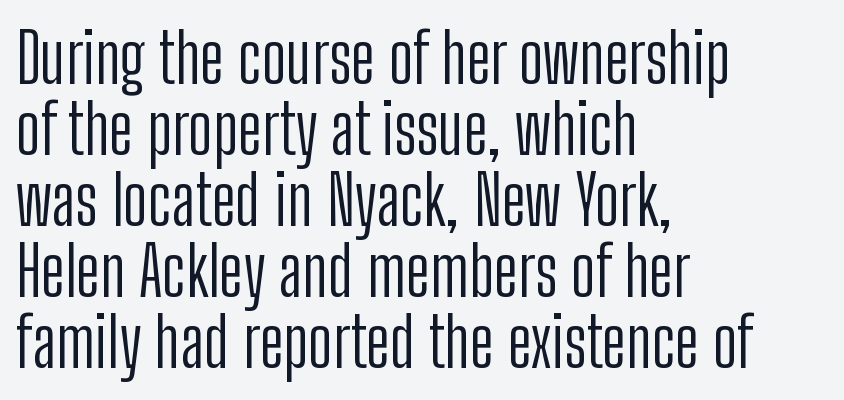
{"serif": "no", "italic": "no", "bold": "no", "weight": "light", "width": "condensed", "stroke_contrast": "low", "x_height": "medium", "monospaced": "no", "underline": "no", "align": "left", "line_spacing": "tight", "line_spacing_ratio": 1.03, "letter_spacing": "normal", "letter_spacing_em": 0.0, "glyph_px": 69}
